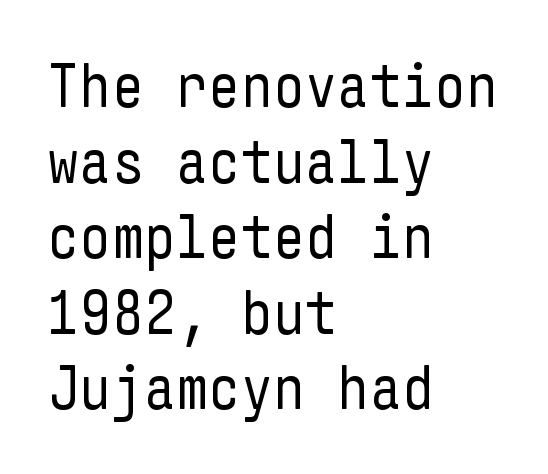
The image shows 63 px regular-weight, condensed sans-serif type, upright; set left-aligned, line spacing 1.2x, normal letter spacing, not underlined; low stroke contrast and a medium x-height.
